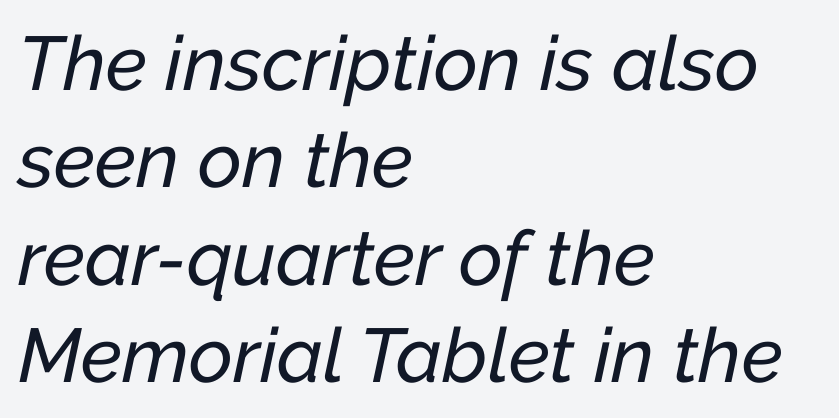
The designer left line spacing at the default. A typesetter would call this proportional, since set widths differ per character. The baseline area is clear. These lines are set flush left with a ragged right edge. Observe the lean: these are italic letterforms. There is no visible air inserted between adjacent glyphs.
